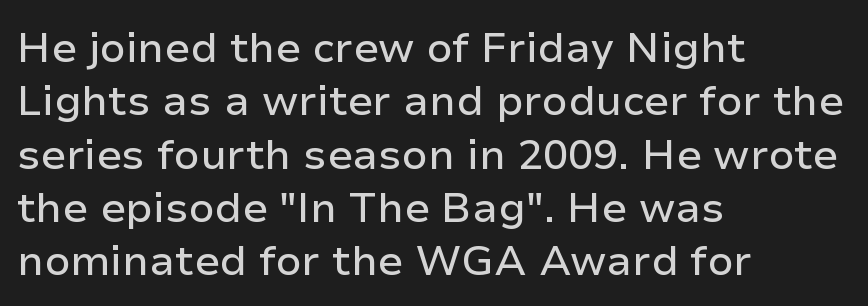
The designer left line spacing at the default. Letter spacing: default. Quick note: underline off. Notice how the stems are strictly vertical — no italics here. The passage shown is typed in a proportional face where columns would drift. The passage shown is typeset with a sans-serif family.
